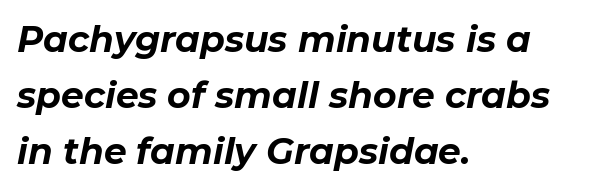
The image shows 36 px bold type, italic (leaning right); set left-aligned, normal line spacing (1.56x), normal letter spacing, not underlined; low stroke contrast and a medium x-height.
